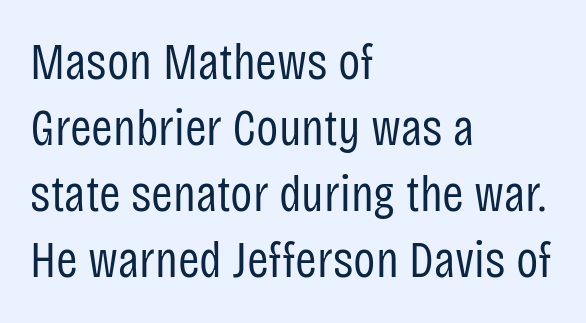
The image shows 52 px regular-weight, condensed sans-serif type, upright; set left-aligned, normal line spacing (1.27x), normal letter spacing, not underlined; low stroke contrast and a large x-height.
